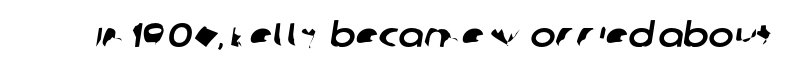
{"serif": "no", "width": "normal", "stroke_contrast": "low", "x_height": "large", "monospaced": "no", "underline": "no", "letter_spacing": "normal", "letter_spacing_em": 0.0, "glyph_px": 34}
